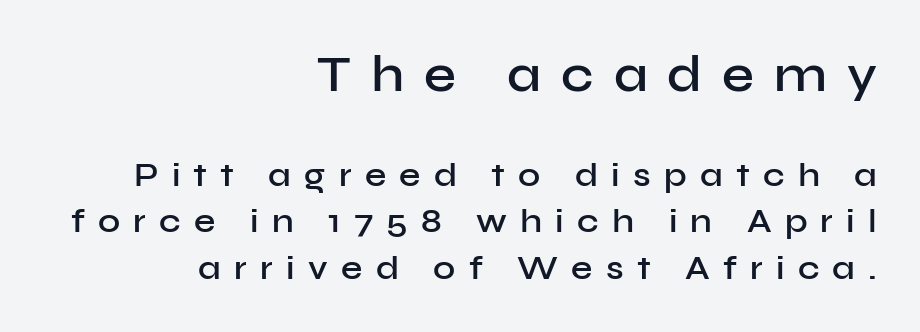
Reading down the block, your eye finds every line finishing at a fixed right position. The composition opens big and finishes small. Typographic density is moderately raised because the face is semibold. Substantial extra tracking has been applied to these lines.
